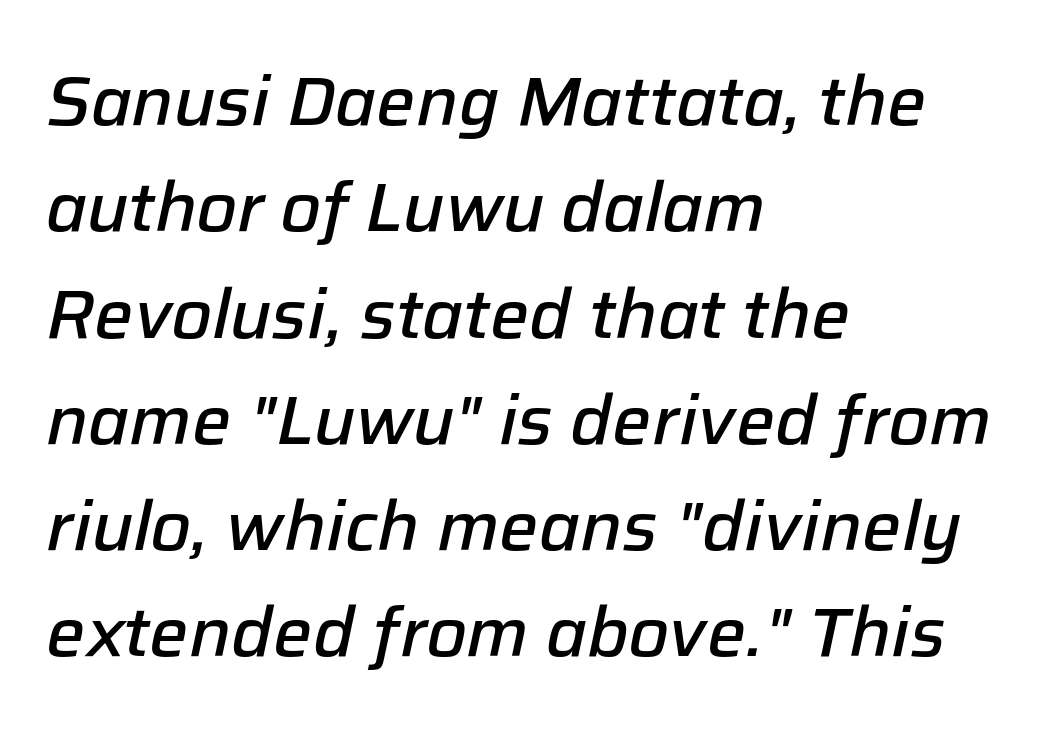
Q: Is the text bold? A: Semi-bold.
Q: Is the text italic (slanted)? A: Yes, it leans right by about 12 degrees.
Q: Is the text underlined? A: No.
Q: How is the paragraph aligned? A: Left-aligned.
Q: Is the spacing between letters normal or unusually wide? A: Normal.
Q: Is the spacing between lines tight, normal or loose? A: Normal.
Q: Width (condensed, normal, or wide)? A: Normal.
Q: Stroke contrast? A: Low.
Q: x-height? A: Medium.
Q: Monospaced? A: No.
